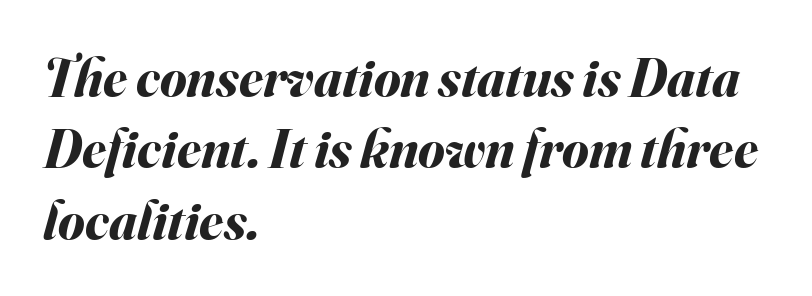
{"italic": "yes", "lean": "right", "slant_degrees": 16, "bold": "yes", "weight": "bold", "width": "normal", "stroke_contrast": "medium", "x_height": "small", "monospaced": "no", "underline": "no", "align": "left", "line_spacing": "normal", "line_spacing_ratio": 1.32, "letter_spacing": "normal", "letter_spacing_em": 0.0, "glyph_px": 54}
